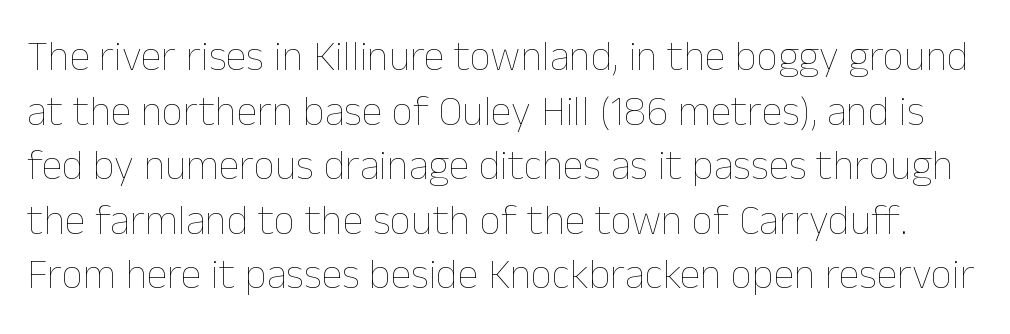
{"italic": "no", "bold": "no", "weight": "thin", "width": "normal", "stroke_contrast": "low", "x_height": "medium", "monospaced": "no", "underline": "no", "line_spacing": "normal", "line_spacing_ratio": 1.3, "letter_spacing": "normal", "letter_spacing_em": 0.0, "glyph_px": 42}
